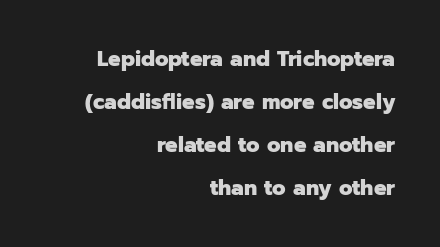
{"italic": "no", "bold": "yes", "underline": "no", "align": "right", "line_spacing": "loose", "line_spacing_ratio": 1.96, "letter_spacing": "normal", "letter_spacing_em": 0.0, "glyph_px": 22}
